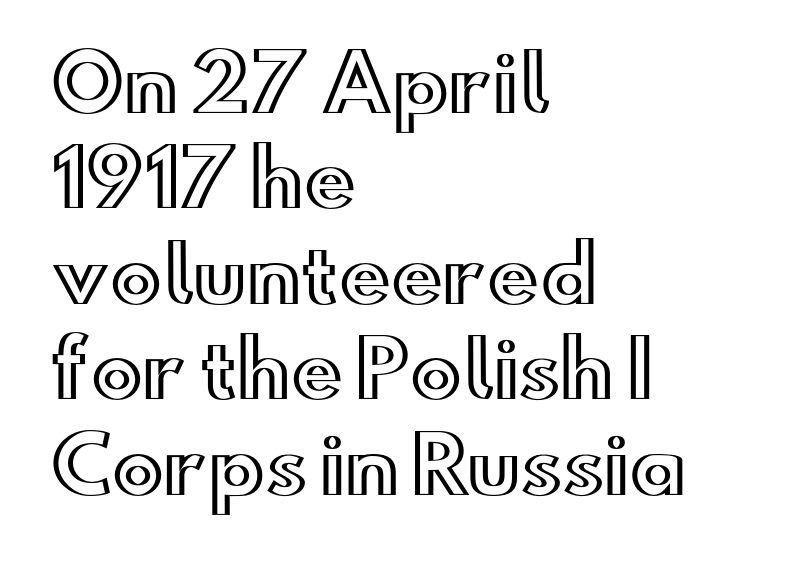
The image shows 77 px wide type, upright; set left-aligned, line spacing 1.24x, normal letter spacing, not underlined; a small x-height.
